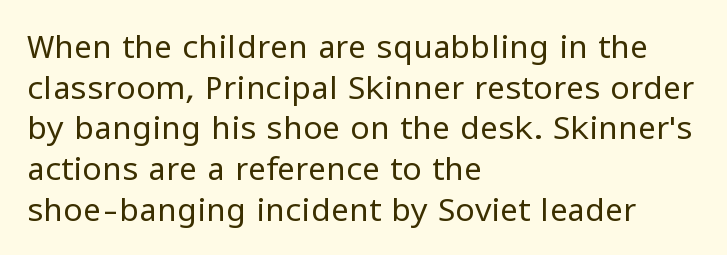
Do the letters lean? They stand straight. These lines are set flush left with a ragged right edge. The typeface has the unassuming heft of standard copy or less. The baseline area is clear. Tracking value appears to be zero — textbook default spacing.
